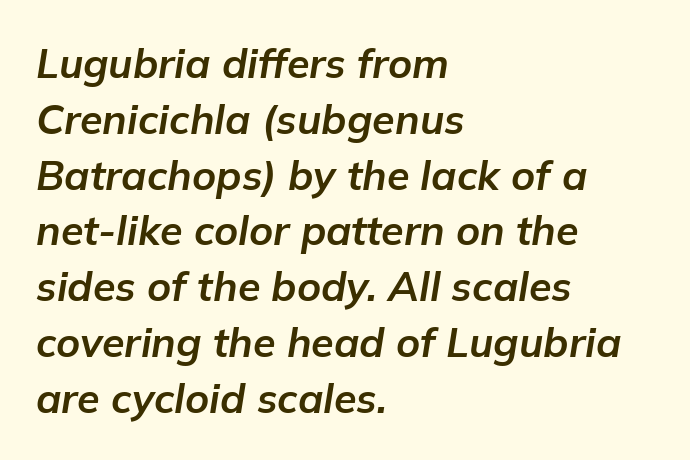
The passage shown is emphatically bold. The rendering keeps characters at their native spacing. Type without underlining. Varying glyph widths throughout — classic text-font behaviour. The whole block is typeset with a tilt. The passage shown stacks its lines at a standard gap.
